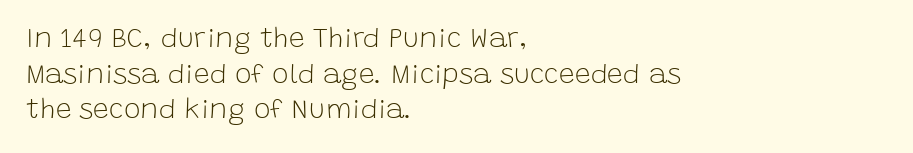
The image shows 28 px light sans-serif type, upright; set left-aligned, normal line spacing (1.27x), normal letter spacing, not underlined; low stroke contrast and a large x-height.
